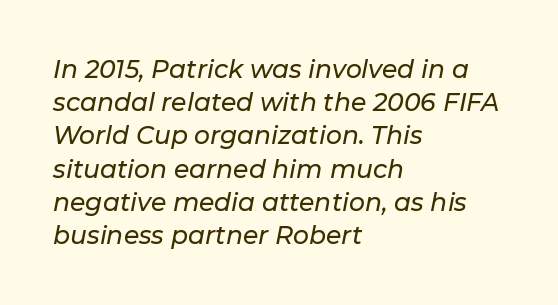
The image shows 25 px text type, italic (leaning right); set left-aligned, normal line spacing (1.33x), normal letter spacing, not underlined.
